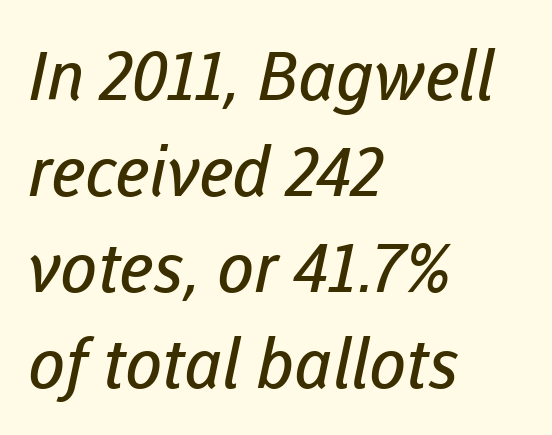
{"serif": "no", "bold": "no", "weight": "regular", "width": "normal", "stroke_contrast": "low", "x_height": "medium", "monospaced": "no", "underline": "no", "align": "left", "line_spacing": "normal", "line_spacing_ratio": 1.41, "letter_spacing": "normal", "letter_spacing_em": 0.0, "glyph_px": 68}
